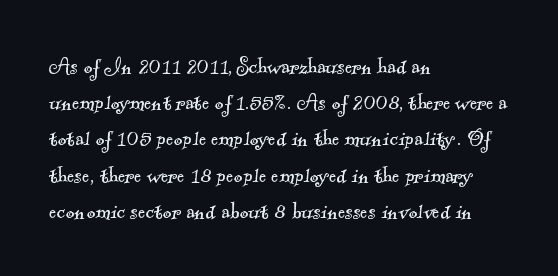
Leading: standard. Standard letterfit; no display-style spreading of the glyphs. The strokes are not fattened; the text isn't bold. All the whitespace from short lines collects on the right. Glance below the letters and you will spot only blank space.
